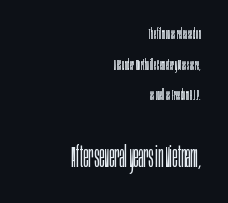
The image shows 30 px light, condensed sans-serif type, upright; set right-aligned, loose line spacing (2.05x), normal letter spacing, not underlined; the second (bottom) block is 2.0x larger; low stroke contrast and a large x-height.
